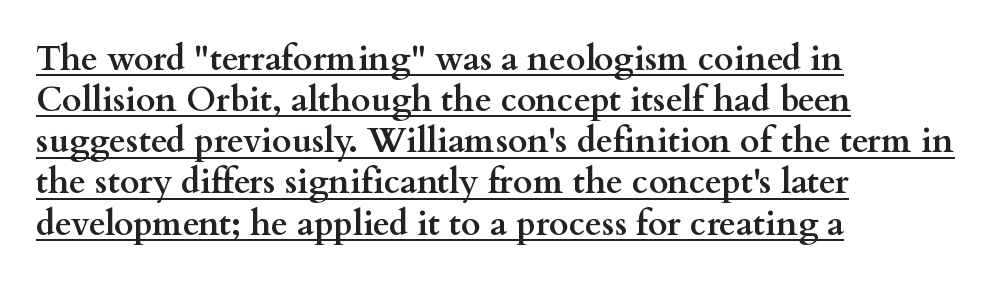
{"serif": "yes", "italic": "no", "bold": "yes", "weight": "semibold", "width": "wide", "stroke_contrast": "medium", "x_height": "small", "monospaced": "no", "underline": "yes", "align": "left", "line_spacing_ratio": 1.21, "letter_spacing": "normal", "letter_spacing_em": 0.0, "glyph_px": 34}
